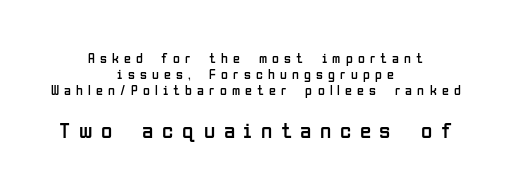
The image shows 23 px text type, upright; set centered, tight line spacing (1.13x), unusually wide letter spacing (+0.37 em), not underlined; the second (bottom) block is 1.64x larger.
